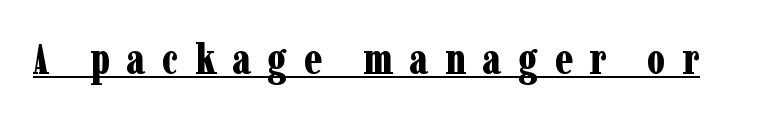
Look at the tracking — it's clearly loosened, letters drifting apart. The characters display serif detailing at their extremities. Is this a fixed-width face? No — the glyphs have proportional, varying widths. Looks like someone drew a line under every word here.
